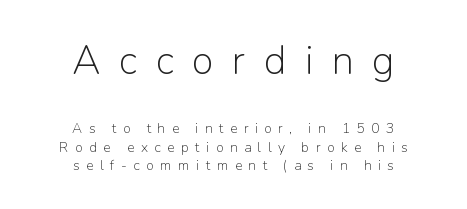
Q: Is the text bold? A: No.
Q: Is the text italic (slanted)? A: No, it is upright.
Q: Is the typeface a serif or a sans-serif typeface? A: Sans-serif.
Q: Is the text underlined? A: No.
Q: How is the paragraph aligned? A: Centered.
Q: Is the spacing between letters normal or unusually wide? A: Unusually wide.
Q: Is the spacing between lines tight, normal or loose? A: Normal.
Q: Which block of text is set in a larger size, the first (top) or the second (bottom)? A: The first (top) one.
Q: Width (condensed, normal, or wide)? A: Normal.
Q: Stroke contrast? A: Low.
Q: x-height? A: Medium.
Q: Monospaced? A: No.
